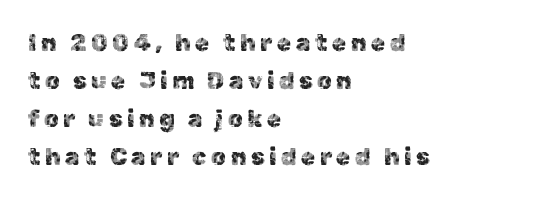
{"italic": "no", "underline": "no", "align": "left", "line_spacing": "normal", "line_spacing_ratio": 1.59, "glyph_px": 24}
